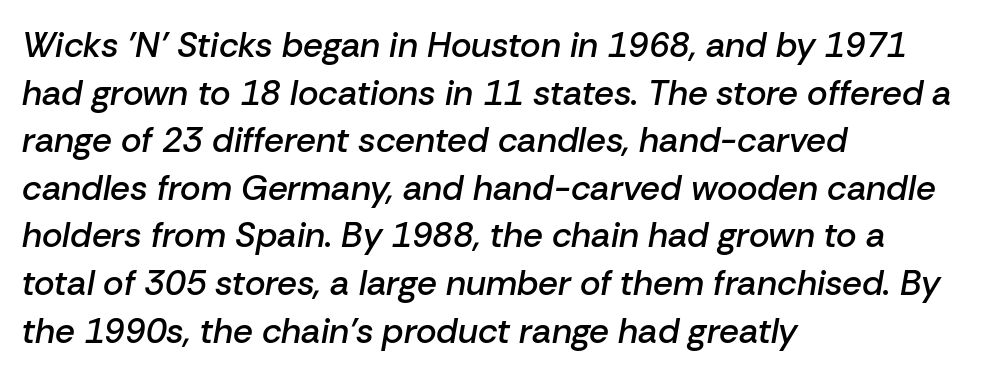
The image shows 35 px semibold type, italic (leaning right); set left-aligned, normal line spacing (1.36x), normal letter spacing, not underlined; low stroke contrast and a medium x-height.
